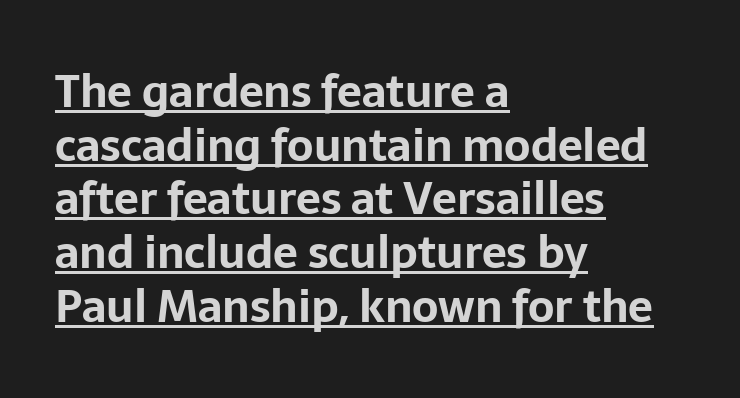
{"serif": "no", "italic": "no", "bold": "yes", "weight": "bold", "width": "normal", "stroke_contrast": "low", "x_height": "medium", "monospaced": "no", "underline": "yes", "align": "left", "line_spacing_ratio": 1.22, "letter_spacing": "normal", "letter_spacing_em": 0.0, "glyph_px": 44}
